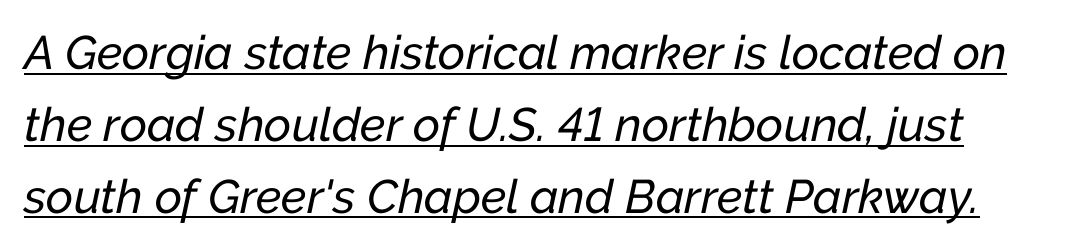
The image shows 47 px text type, italic (leaning right); set normal line spacing (1.53x), normal letter spacing, underlined; low stroke contrast and a medium x-height.
